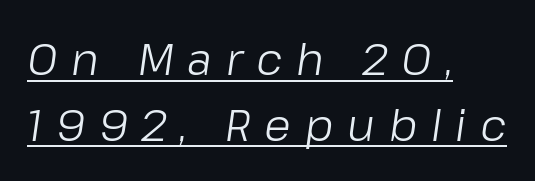
{"italic": "yes", "lean": "right", "slant_degrees": 8, "bold": "no", "weight": "light", "width": "normal", "stroke_contrast": "low", "x_height": "medium", "monospaced": "no", "underline": "yes", "align": "left", "line_spacing": "normal", "line_spacing_ratio": 1.49, "letter_spacing": "wide", "letter_spacing_em": 0.31, "glyph_px": 44}
